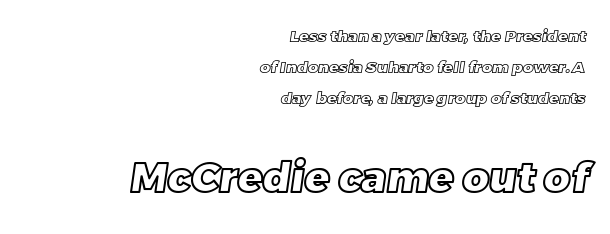
{"width": "normal", "x_height": "large", "monospaced": "no", "underline": "no", "align": "right", "line_spacing": "loose", "line_spacing_ratio": 1.93, "letter_spacing": "normal", "letter_spacing_em": 0.0, "larger_block": "second", "size_ratio": 2.56, "glyph_px": 41}
